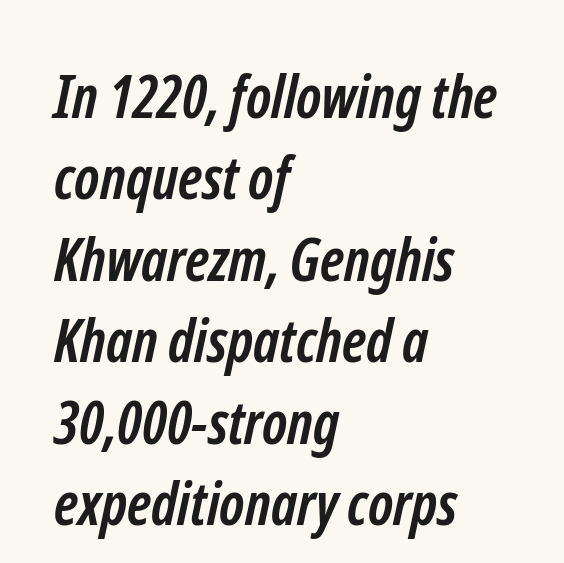
In CSS terms this would be text-align: left. Nothing unusual about the tracking: characters are spaced as the font intends. Lines of text with bare space underneath. Evenly set lines give the paragraph a standard silhouette. Weight: bold.
